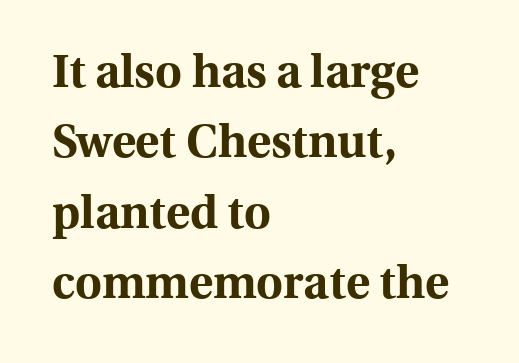
Q: Is the text bold? A: Yes.
Q: Is the text italic (slanted)? A: No, it is upright.
Q: Is the typeface a serif or a sans-serif typeface? A: Serif.
Q: Is the text underlined? A: No.
Q: How is the paragraph aligned? A: Left-aligned.
Q: Is the spacing between letters normal or unusually wide? A: Normal.
Q: Is the spacing between lines tight, normal or loose? A: Normal.
Q: Width (condensed, normal, or wide)? A: Normal.
Q: x-height? A: Medium.
Q: Monospaced? A: No.
